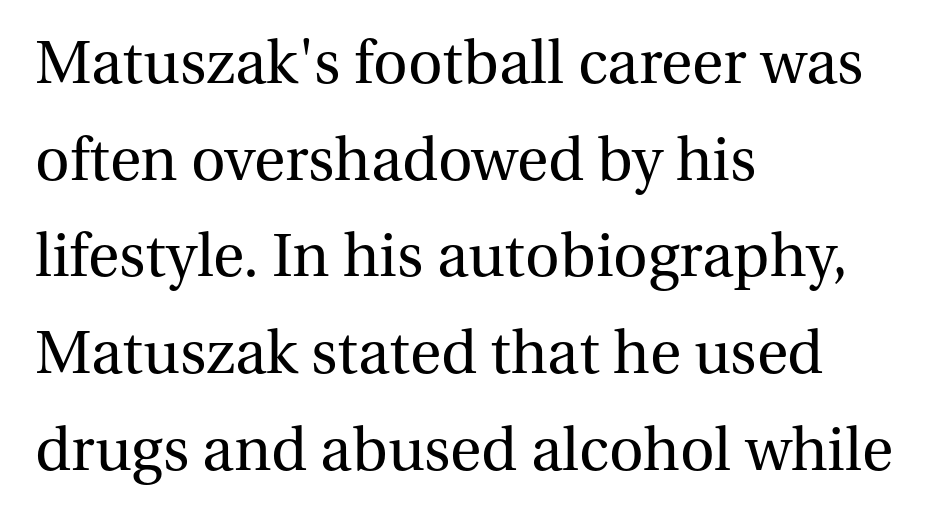
These glyphs show unthickened strokes, regular width or finer. A typesetter would call this leading conventional body-copy spacing. The strip under each line holds only bare page. The type is set solid horizontally, with unmodified tracking.
